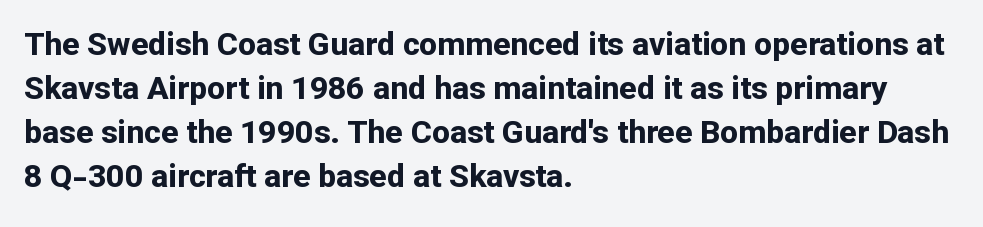
Q: Is the text bold? A: Yes.
Q: Is the text italic (slanted)? A: No, it is upright.
Q: Is the typeface a serif or a sans-serif typeface? A: Sans-serif.
Q: Is the text underlined? A: No.
Q: How is the paragraph aligned? A: Left-aligned.
Q: Is the spacing between letters normal or unusually wide? A: Normal.
Q: Is the spacing between lines tight, normal or loose? A: Normal.
Q: Width (condensed, normal, or wide)? A: Normal.
Q: Stroke contrast? A: Low.
Q: x-height? A: Medium.
Q: Monospaced? A: No.
